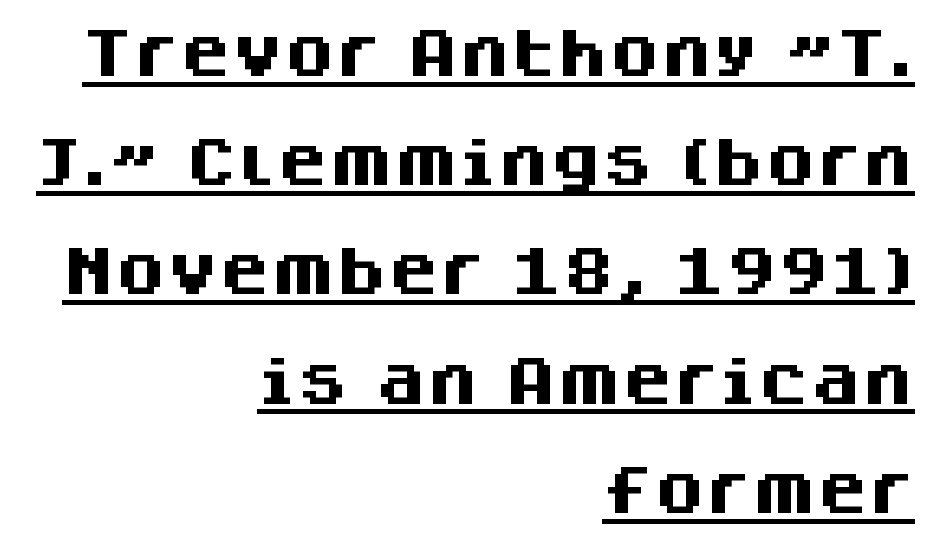
Q: Is the text bold? A: Yes.
Q: Is the text italic (slanted)? A: No, it is upright.
Q: Is the typeface a serif or a sans-serif typeface? A: Sans-serif.
Q: Is the text underlined? A: Yes.
Q: How is the paragraph aligned? A: Right-aligned.
Q: Is the spacing between letters normal or unusually wide? A: Normal.
Q: Is the spacing between lines tight, normal or loose? A: Loose.
Q: Width (condensed, normal, or wide)? A: Normal.
Q: Stroke contrast? A: Medium.
Q: x-height? A: Large.
Q: Monospaced? A: No.
